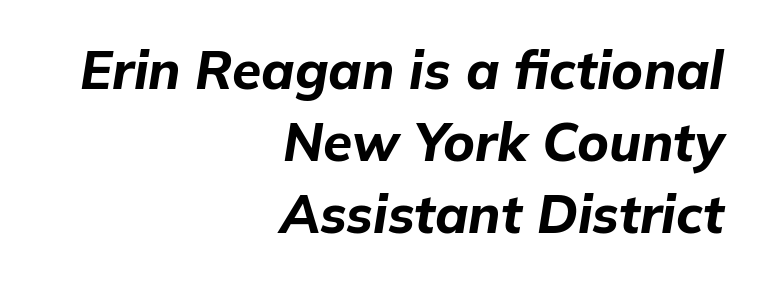
Q: Is the text bold? A: Yes.
Q: Is the text italic (slanted)? A: Yes, it leans right by about 9 degrees.
Q: Is the text underlined? A: No.
Q: How is the paragraph aligned? A: Right-aligned.
Q: Is the spacing between letters normal or unusually wide? A: Normal.
Q: Is the spacing between lines tight, normal or loose? A: Normal.
Q: Width (condensed, normal, or wide)? A: Normal.
Q: Stroke contrast? A: Low.
Q: x-height? A: Medium.
Q: Monospaced? A: No.
